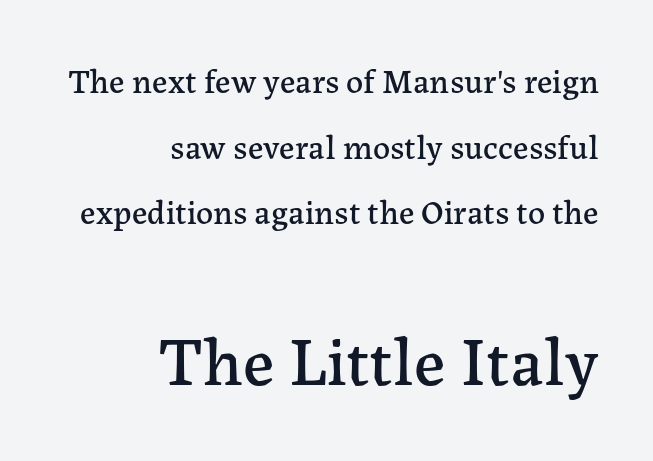
Honestly, the letter spacing is just normal — you wouldn't notice it. Nobody drew a line under any word here. These lines are rendered in a variable-pitch font. Compared with typical paragraphs, the rows here are farther apart. Check where the strokes stop: tiny serifs finish them off. Visually the block forms a straight wall on the right and a jagged coastline on the left.
